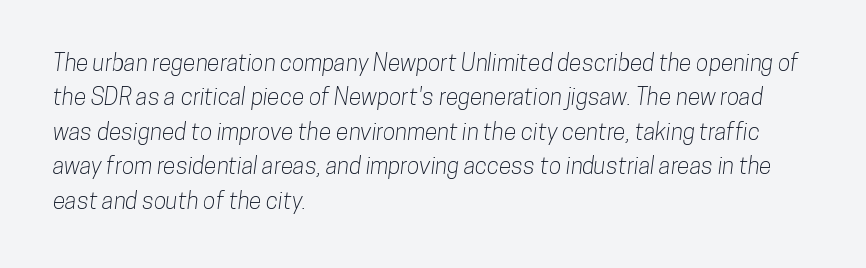
The image shows 23 px text type; set left-aligned, normal line spacing (1.5x), normal letter spacing, not underlined.
